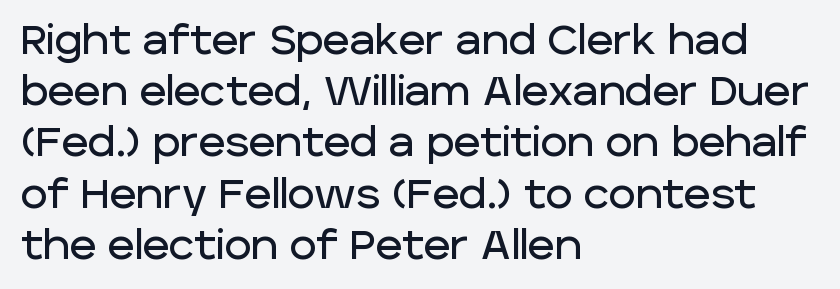
The image shows 41 px sans-serif type, upright; set left-aligned, normal line spacing (1.25x), normal letter spacing, not underlined; low stroke contrast and a large x-height.
